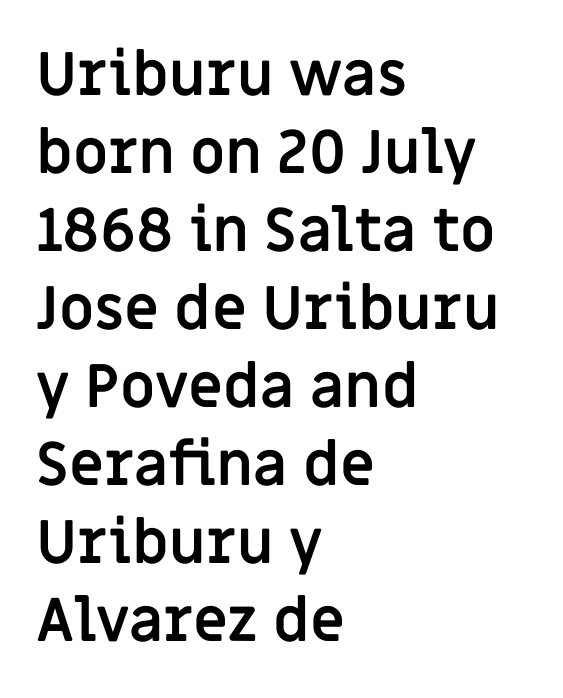
Teacher's note: observe the even left margin — that is flush-left alignment. A normal amount of white space separates one row of letters from the next. The space directly below the letters is spotless. Letterform terminals end flat and unadorned throughout the passage.
